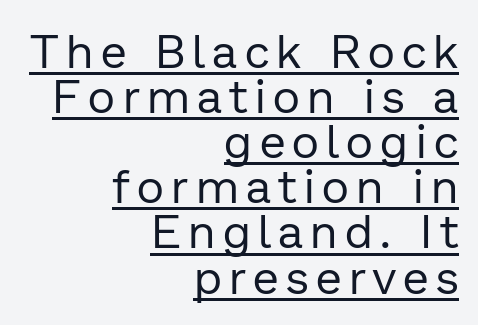
Q: Is the text bold? A: No.
Q: Is the text italic (slanted)? A: No, it is upright.
Q: Is the typeface a serif or a sans-serif typeface? A: Sans-serif.
Q: Is the text underlined? A: Yes.
Q: How is the paragraph aligned? A: Right-aligned.
Q: Is the spacing between lines tight, normal or loose? A: Tight.
Q: Width (condensed, normal, or wide)? A: Normal.
Q: Stroke contrast? A: Low.
Q: x-height? A: Medium.
Q: Monospaced? A: No.
